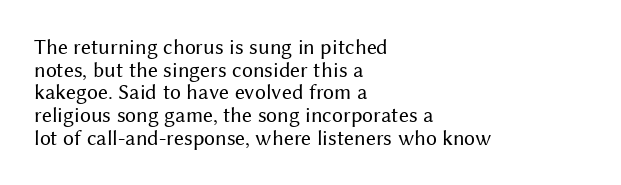
The paragraph shown leans on its left margin. Each word holds together tightly as a unit, with standard inter-letter gaps. Compared with typical paragraphs, the rows here are closer together. No chunkiness to these letters — they're not bold. The letters stand straight up with perfectly vertical stems. The words here are not underlined.
